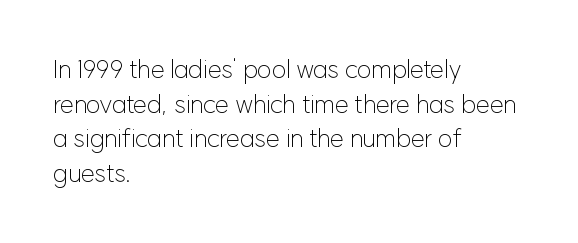
The letters stand straight up with perfectly vertical stems. The typesetter chose a ragged-right arrangement here. What's the leading like? Ordinary, nothing unusual. Nothing unusual about the tracking: characters are spaced as the font intends. Is the stroke heavy? The answer is a plain regular-or-lighter.
